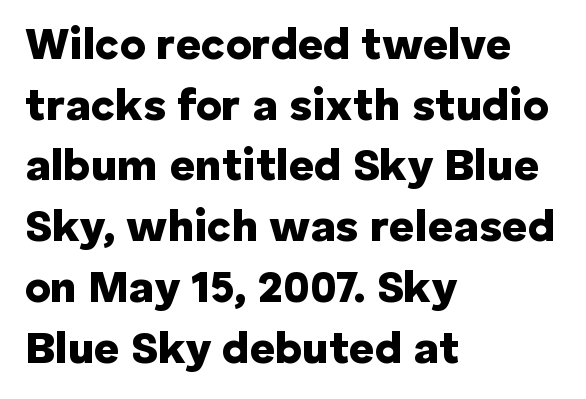
The image shows 44 px heavy sans-serif type, upright; set left-aligned, normal line spacing (1.38x), normal letter spacing, not underlined; low stroke contrast and a medium x-height.
